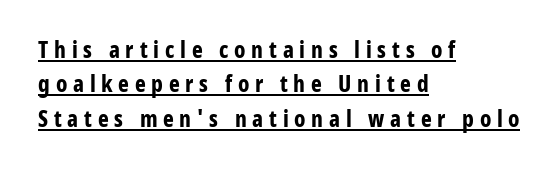
{"italic": "no", "bold": "yes", "underline": "yes", "align": "left", "line_spacing": "normal", "line_spacing_ratio": 1.5, "letter_spacing": "wide", "letter_spacing_em": 0.25, "glyph_px": 23}
